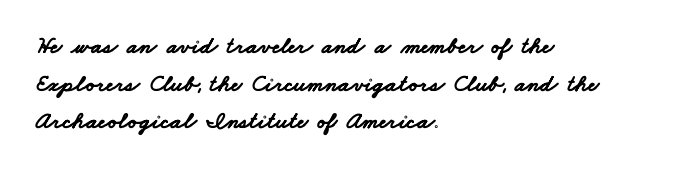
{"bold": "yes", "underline": "no", "align": "left", "line_spacing": "normal", "line_spacing_ratio": 1.57, "letter_spacing": "normal", "letter_spacing_em": 0.0, "glyph_px": 24}
